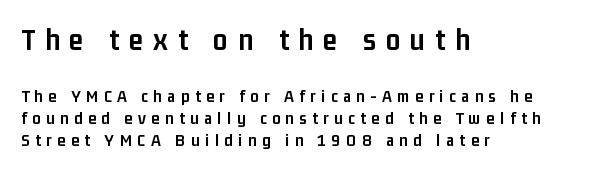
{"serif": "no", "italic": "no", "bold": "yes", "weight": "semibold", "width": "condensed", "stroke_contrast": "low", "x_height": "medium", "monospaced": "no", "underline": "no", "align": "left", "line_spacing_ratio": 1.23, "letter_spacing": "wide", "letter_spacing_em": 0.31, "larger_block": "first", "size_ratio": 1.78, "glyph_px": 32}
